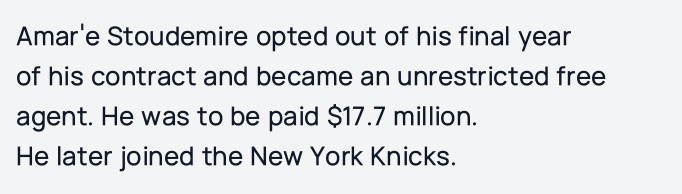
{"serif": "no", "italic": "no", "width": "normal", "stroke_contrast": "low", "x_height": "medium", "monospaced": "no", "underline": "no", "align": "left", "line_spacing": "normal", "line_spacing_ratio": 1.43, "letter_spacing": "normal", "letter_spacing_em": 0.0, "glyph_px": 28}
